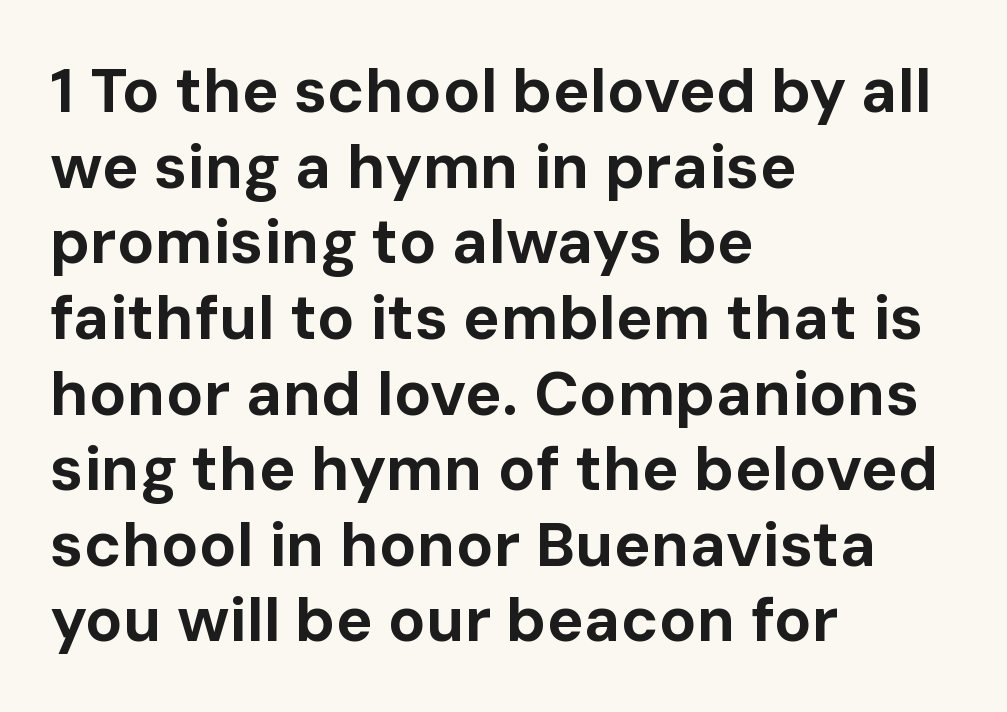
The image shows 62 px bold sans-serif type, upright; set left-aligned, line spacing 1.22x, normal letter spacing, not underlined; low stroke contrast and a medium x-height.
